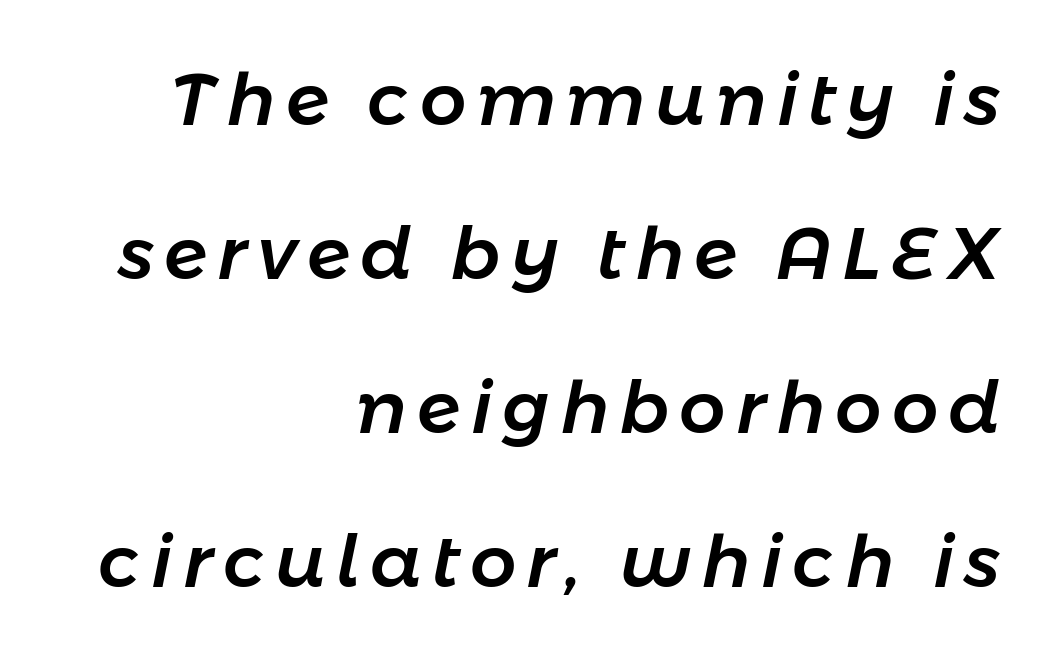
Q: Is the text italic (slanted)? A: Yes, it leans right by about 11 degrees.
Q: Is the text underlined? A: No.
Q: How is the paragraph aligned? A: Right-aligned.
Q: Is the spacing between lines tight, normal or loose? A: Loose.
Q: Width (condensed, normal, or wide)? A: Normal.
Q: Stroke contrast? A: Low.
Q: x-height? A: Medium.
Q: Monospaced? A: No.
